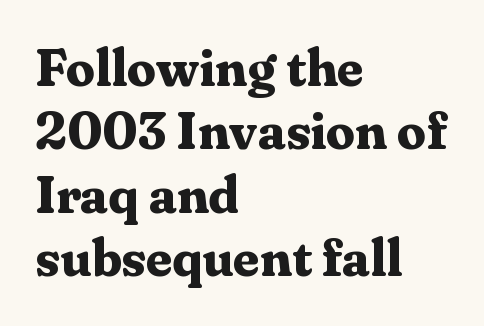
Q: Is the text bold? A: Yes.
Q: Is the text italic (slanted)? A: No, it is upright.
Q: Is the typeface a serif or a sans-serif typeface? A: Serif.
Q: Is the text underlined? A: No.
Q: How is the paragraph aligned? A: Left-aligned.
Q: Is the spacing between letters normal or unusually wide? A: Normal.
Q: Width (condensed, normal, or wide)? A: Normal.
Q: Stroke contrast? A: Medium.
Q: x-height? A: Medium.
Q: Monospaced? A: No.
